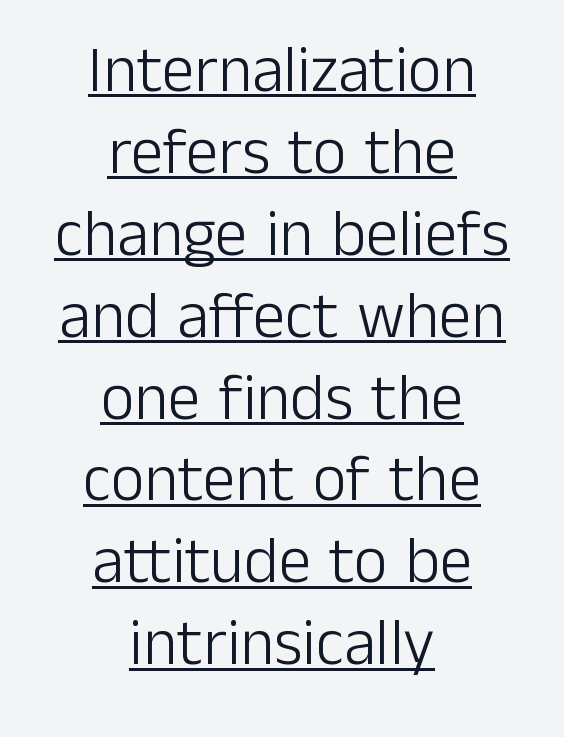
The image shows 65 px light sans-serif type, upright; set centered, normal line spacing (1.26x), normal letter spacing, underlined; low stroke contrast and a medium x-height.
